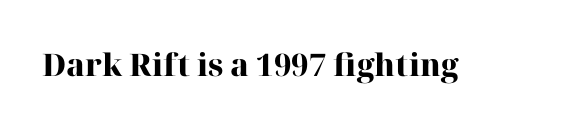
{"serif": "yes", "italic": "no", "bold": "yes", "weight": "heavy", "width": "normal", "stroke_contrast": "high", "x_height": "medium", "monospaced": "no", "underline": "no", "letter_spacing": "normal", "letter_spacing_em": 0.0, "glyph_px": 31}
